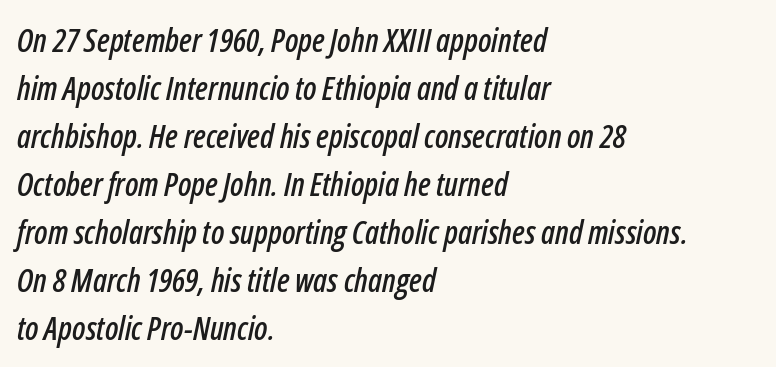
Q: Is the text italic (slanted)? A: Yes, it leans right by about 12 degrees.
Q: Is the text underlined? A: No.
Q: How is the paragraph aligned? A: Left-aligned.
Q: Is the spacing between letters normal or unusually wide? A: Normal.
Q: Is the spacing between lines tight, normal or loose? A: Normal.
Q: Width (condensed, normal, or wide)? A: Condensed.
Q: Stroke contrast? A: Low.
Q: x-height? A: Medium.
Q: Monospaced? A: No.
